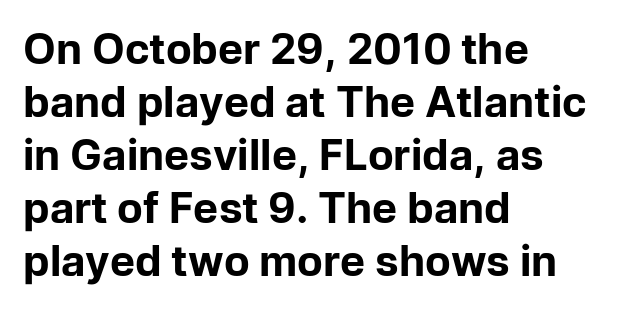
Q: Is the text bold? A: Yes.
Q: Is the text italic (slanted)? A: No, it is upright.
Q: Is the typeface a serif or a sans-serif typeface? A: Sans-serif.
Q: Is the text underlined? A: No.
Q: How is the paragraph aligned? A: Left-aligned.
Q: Is the spacing between letters normal or unusually wide? A: Normal.
Q: Is the spacing between lines tight, normal or loose? A: Normal.
Q: Width (condensed, normal, or wide)? A: Normal.
Q: Stroke contrast? A: Low.
Q: x-height? A: Medium.
Q: Monospaced? A: No.
